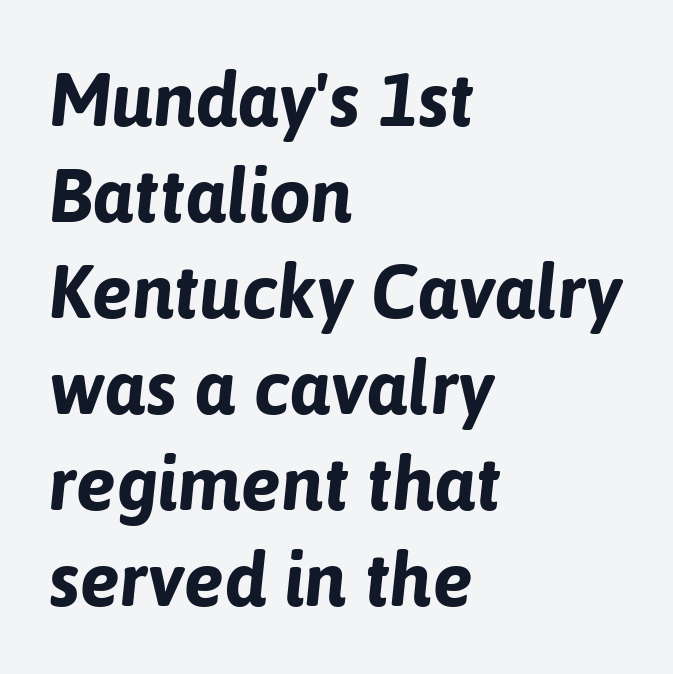
{"italic": "yes", "lean": "right", "slant_degrees": 6, "bold": "yes", "weight": "bold", "width": "normal", "stroke_contrast": "low", "x_height": "medium", "monospaced": "no", "underline": "no", "align": "left", "line_spacing": "normal", "line_spacing_ratio": 1.28, "letter_spacing": "normal", "letter_spacing_em": 0.0, "glyph_px": 75}
